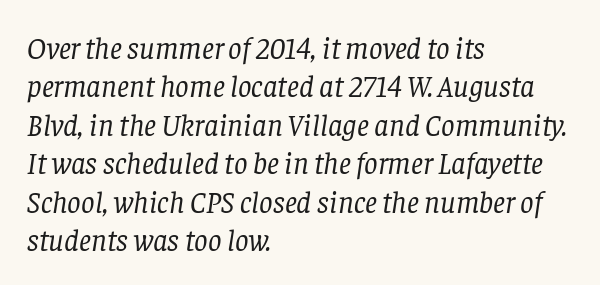
Observe the serifs anchoring each vertical stroke in this sample. The passage shown stacks its lines at a standard gap. Letters rest on an invisible, unmarked baseline. Default kerning and tracking; the words read as compact shapes. This reads as an unemphasized weight, regular at the heaviest. Left-aligned paragraph, ragged on the right.
